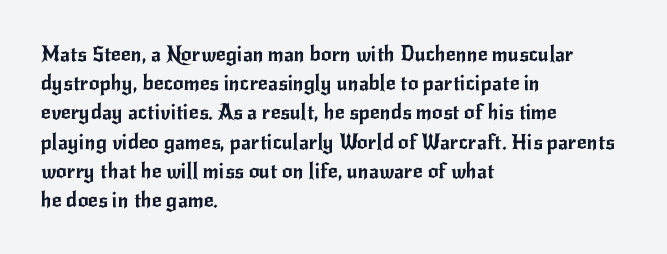
The image shows 21 px text type, upright; set left-aligned, normal line spacing (1.39x), normal letter spacing, not underlined.
